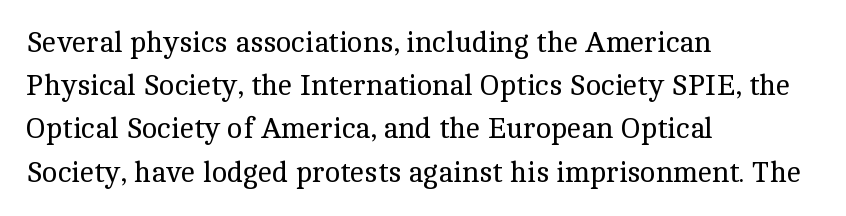
Serif or sans? Serif — the stroke terminals have little feet. The passage shown is typed in a proportional face where columns would drift. Does extra space separate the letters? No, they use regular spacing. The passage shown is not underscored anywhere. Vertically, the passage feels balanced, rows spaced as you'd expect.
